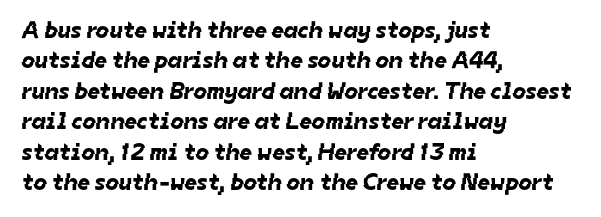
{"underline": "no", "align": "left", "line_spacing": "normal", "line_spacing_ratio": 1.27, "letter_spacing": "normal", "letter_spacing_em": 0.0, "glyph_px": 24}
